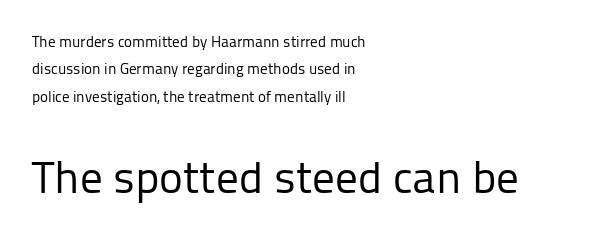
Q: Is the text bold? A: No.
Q: Is the text italic (slanted)? A: No, it is upright.
Q: Is the typeface a serif or a sans-serif typeface? A: Sans-serif.
Q: Is the text underlined? A: No.
Q: How is the paragraph aligned? A: Left-aligned.
Q: Is the spacing between letters normal or unusually wide? A: Normal.
Q: Which block of text is set in a larger size, the first (top) or the second (bottom)? A: The second (bottom) one.
Q: Width (condensed, normal, or wide)? A: Normal.
Q: Stroke contrast? A: Low.
Q: x-height? A: Medium.
Q: Monospaced? A: No.
